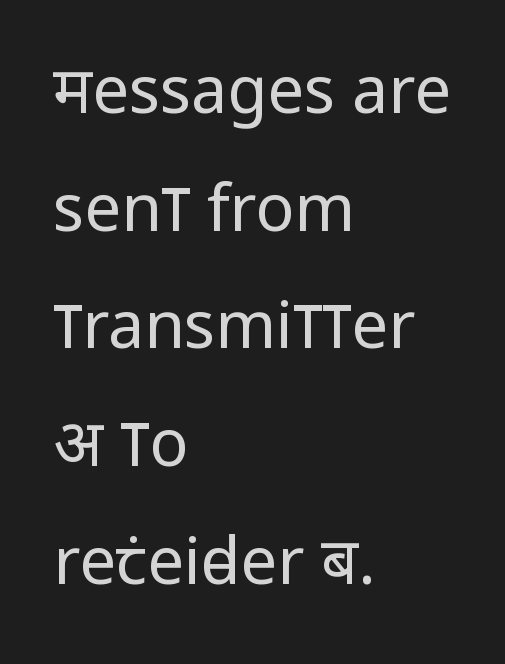
{"serif": "no", "italic": "no", "bold": "no", "weight": "regular", "width": "condensed", "stroke_contrast": "low", "x_height": "large", "monospaced": "no", "underline": "no", "align": "left", "line_spacing_ratio": 1.81, "letter_spacing": "normal", "letter_spacing_em": 0.0, "glyph_px": 65}
